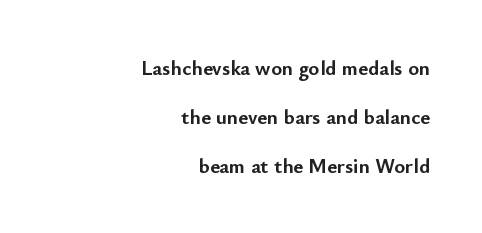
Plenty of ink on the page — the face is bold. Leading is clearly above the norm, producing a sparse column. Standard letterfit; no display-style spreading of the glyphs. The passage shown is not underscored anywhere. These lines stack with their right ends in a neat column. The font's upright variant was chosen for this text.
